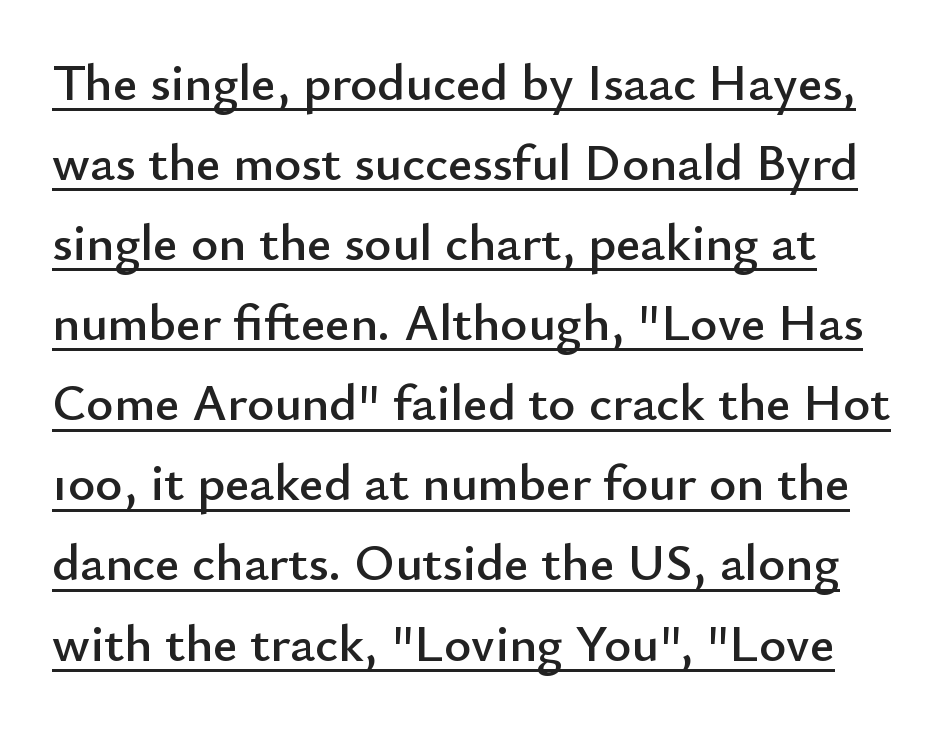
Q: Is the text italic (slanted)? A: No, it is upright.
Q: Is the typeface a serif or a sans-serif typeface? A: Sans-serif.
Q: Is the text underlined? A: Yes.
Q: Is the spacing between letters normal or unusually wide? A: Normal.
Q: Is the spacing between lines tight, normal or loose? A: Normal.
Q: Width (condensed, normal, or wide)? A: Normal.
Q: Stroke contrast? A: Low.
Q: x-height? A: Small.
Q: Monospaced? A: No.
